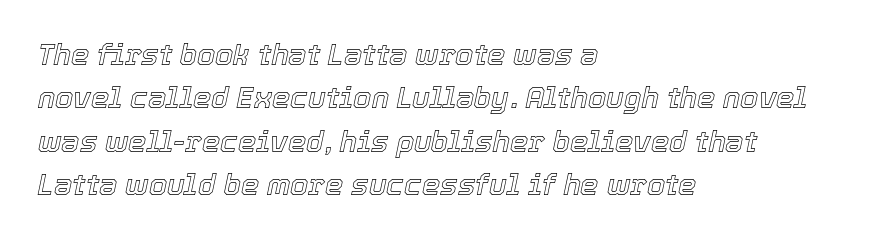
The image shows 29 px text type, italic (leaning right); set left-aligned, normal line spacing (1.5x), normal letter spacing, not underlined; a medium x-height.
